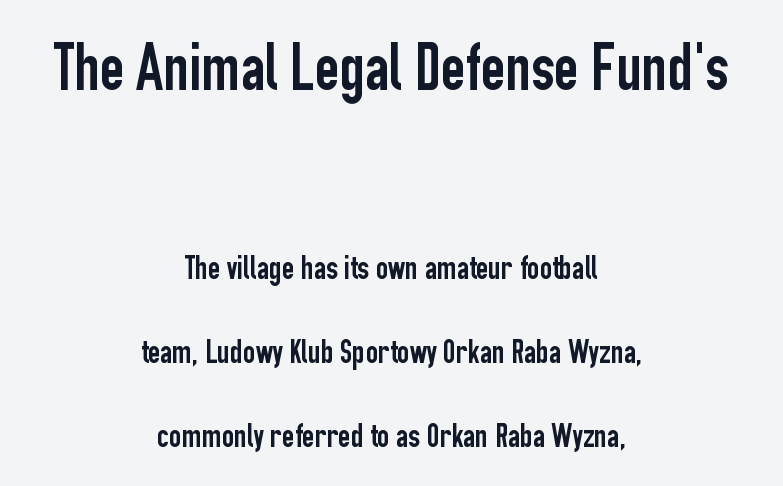
Q: Is the text italic (slanted)? A: No, it is upright.
Q: Is the typeface a serif or a sans-serif typeface? A: Sans-serif.
Q: Is the text underlined? A: No.
Q: How is the paragraph aligned? A: Centered.
Q: Is the spacing between letters normal or unusually wide? A: Normal.
Q: Is the spacing between lines tight, normal or loose? A: Loose.
Q: Which block of text is set in a larger size, the first (top) or the second (bottom)? A: The first (top) one.
Q: Width (condensed, normal, or wide)? A: Condensed.
Q: Stroke contrast? A: Low.
Q: x-height? A: Medium.
Q: Monospaced? A: No.
